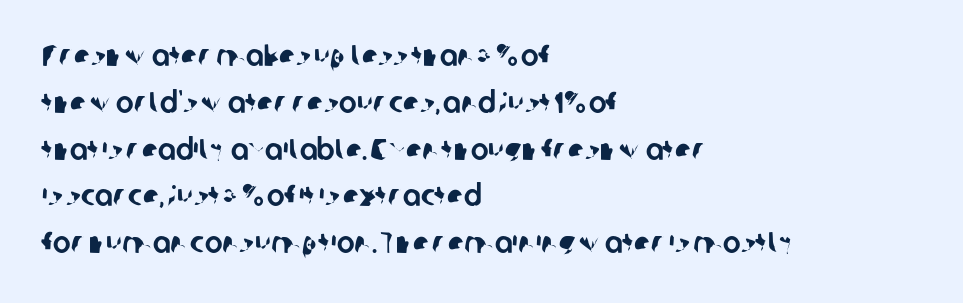
The image shows 30 px sans-serif type; set left-aligned, normal line spacing (1.56x), normal letter spacing, not underlined; low stroke contrast and a medium x-height.
